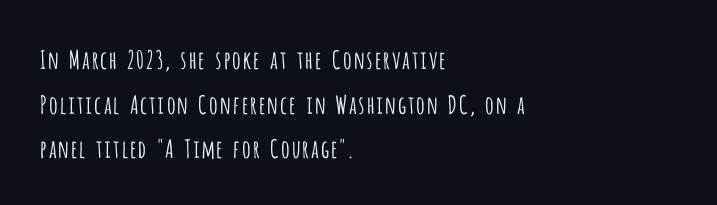
Q: Is the text bold? A: No.
Q: Is the text italic (slanted)? A: No, it is upright.
Q: Is the text underlined? A: No.
Q: How is the paragraph aligned? A: Left-aligned.
Q: Is the spacing between letters normal or unusually wide? A: Normal.
